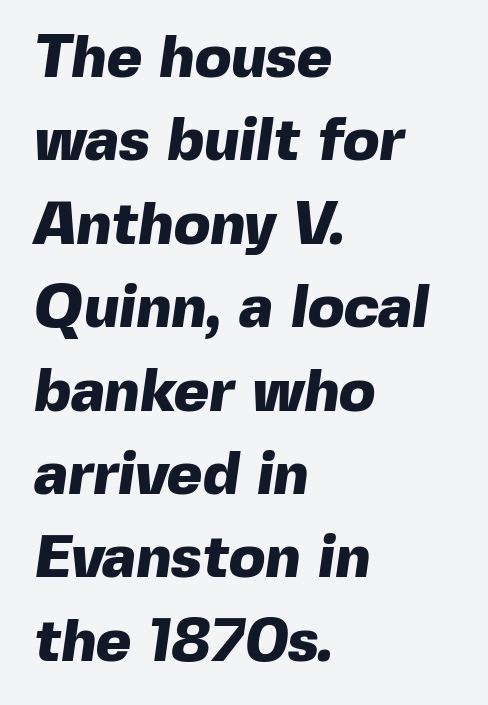
{"serif": "no", "bold": "yes", "weight": "heavy", "width": "normal", "x_height": "medium", "monospaced": "no", "underline": "no", "align": "left", "line_spacing": "normal", "line_spacing_ratio": 1.39, "letter_spacing": "normal", "letter_spacing_em": 0.0, "glyph_px": 60}
